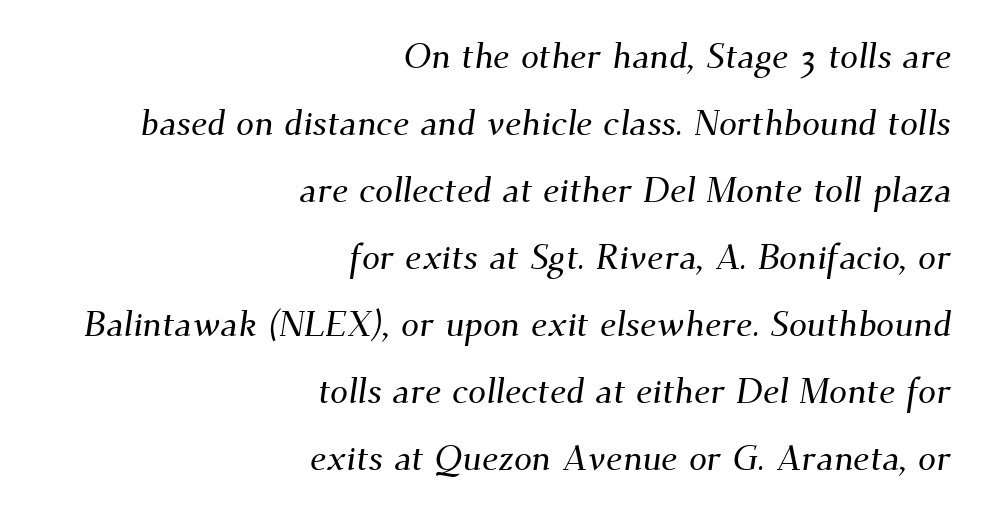
{"serif": "yes", "width": "normal", "stroke_contrast": "medium", "x_height": "small", "monospaced": "no", "underline": "no", "align": "right", "line_spacing_ratio": 1.86, "letter_spacing": "normal", "letter_spacing_em": 0.0, "glyph_px": 36}
